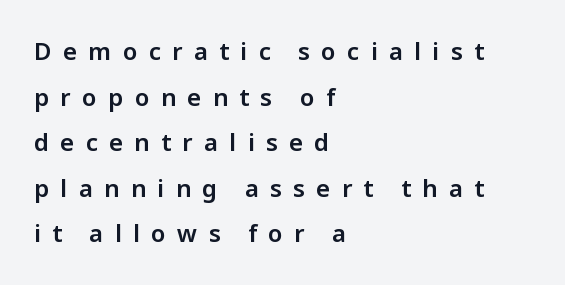
{"italic": "no", "underline": "no", "align": "left", "line_spacing": "loose", "line_spacing_ratio": 1.9, "letter_spacing": "wide", "letter_spacing_em": 0.47, "glyph_px": 24}
